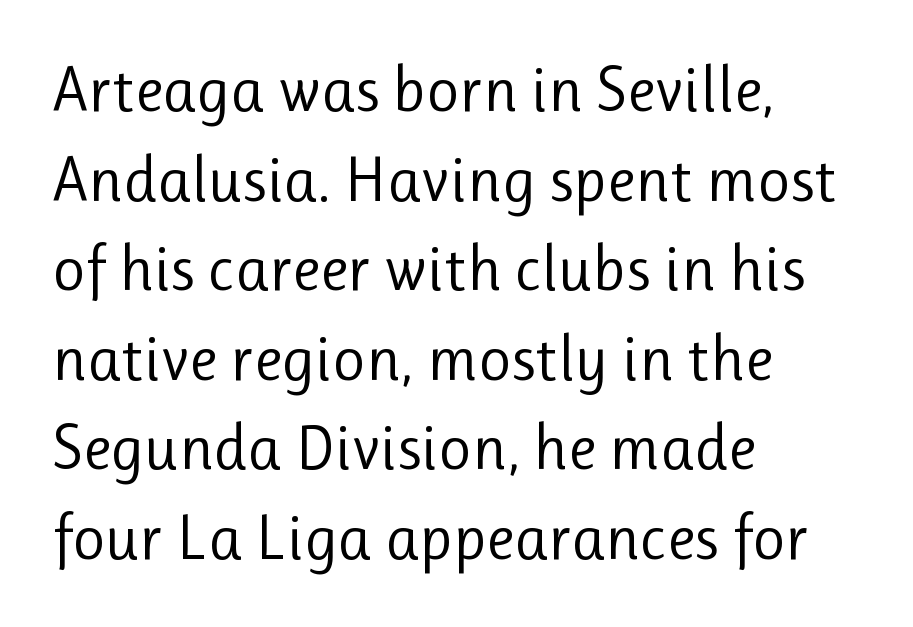
{"serif": "no", "italic": "no", "bold": "no", "weight": "regular", "width": "normal", "stroke_contrast": "low", "x_height": "medium", "monospaced": "no", "underline": "no", "align": "left", "line_spacing": "normal", "line_spacing_ratio": 1.4, "letter_spacing": "normal", "letter_spacing_em": 0.0, "glyph_px": 64}
